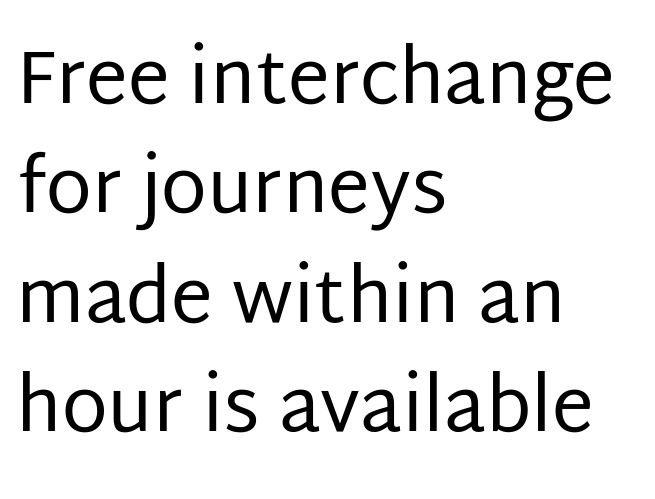
Q: Is the text bold? A: No.
Q: Is the text italic (slanted)? A: No, it is upright.
Q: Is the typeface a serif or a sans-serif typeface? A: Sans-serif.
Q: Is the text underlined? A: No.
Q: How is the paragraph aligned? A: Left-aligned.
Q: Is the spacing between letters normal or unusually wide? A: Normal.
Q: Is the spacing between lines tight, normal or loose? A: Normal.
Q: Width (condensed, normal, or wide)? A: Normal.
Q: Stroke contrast? A: Low.
Q: x-height? A: Large.
Q: Monospaced? A: No.
